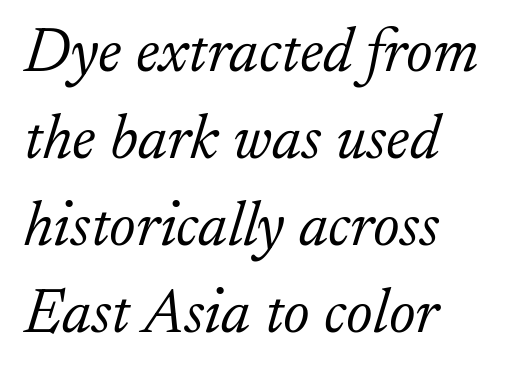
{"serif": "yes", "italic": "yes", "lean": "right", "slant_degrees": 17, "bold": "no", "weight": "light", "width": "normal", "stroke_contrast": "low", "x_height": "small", "monospaced": "no", "underline": "no", "align": "left", "line_spacing": "normal", "line_spacing_ratio": 1.38, "letter_spacing": "normal", "letter_spacing_em": 0.0, "glyph_px": 63}
